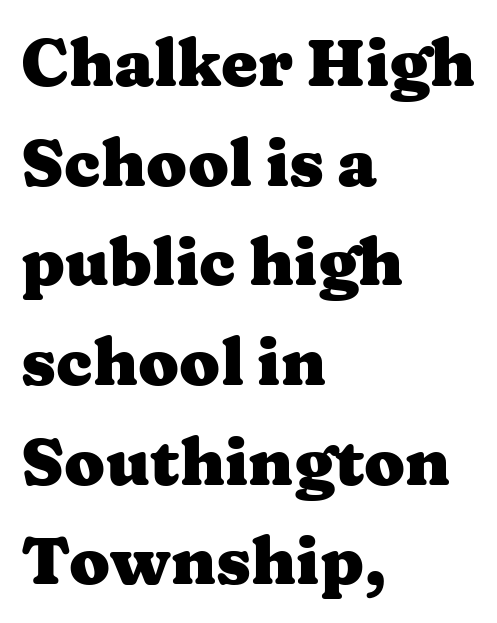
The rendering anchors every line to the left-hand side. Is this a fixed-width face? No — the glyphs have proportional, varying widths. The font family rendered here belongs to the serif group. Each word holds together tightly as a unit, with standard inter-letter gaps. These words are printed bold, with thick strokes throughout.
